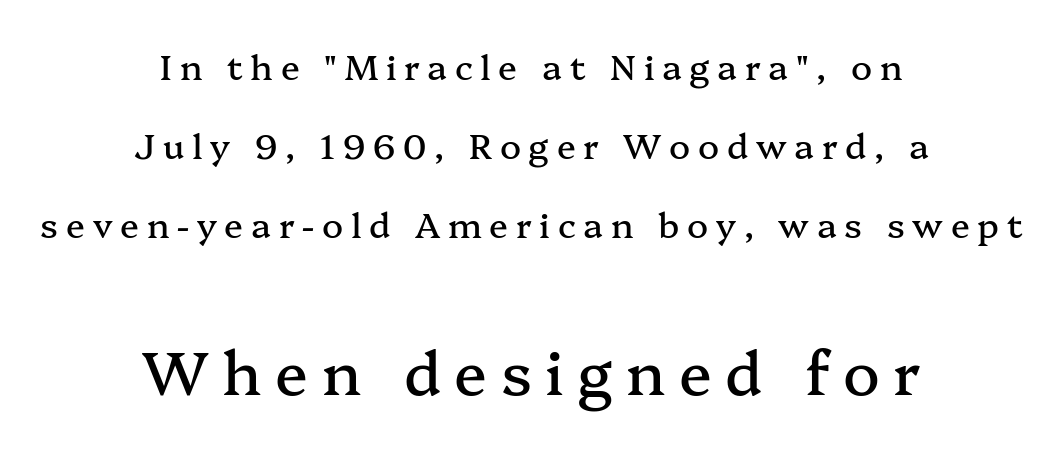
The image shows 61 px serif type, upright; set centered, loose line spacing (2.26x), unusually wide letter spacing (+0.22 em), not underlined; the second (bottom) block is 1.74x larger; medium stroke contrast and a medium x-height.
